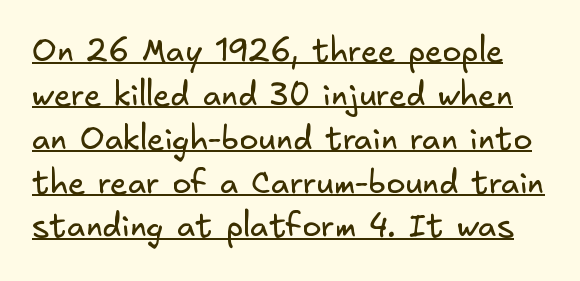
The image shows 32 px regular-weight sans-serif type; set normal line spacing (1.37x), normal letter spacing, underlined; low stroke contrast and a small x-height.
